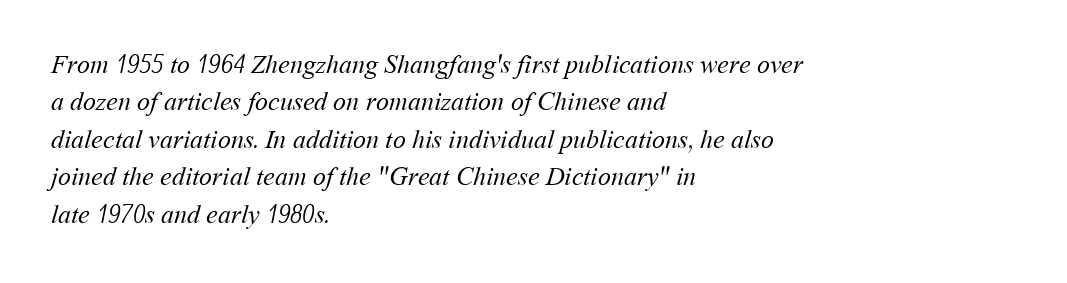
Is the letter spacing exaggerated? No — it looks like the ordinary default. Horizontal bands of white between lines are of average thickness. Underline: absent. Nothing heavy about these letters — not bold at all. The paragraph has a hard left edge and a soft right edge.
